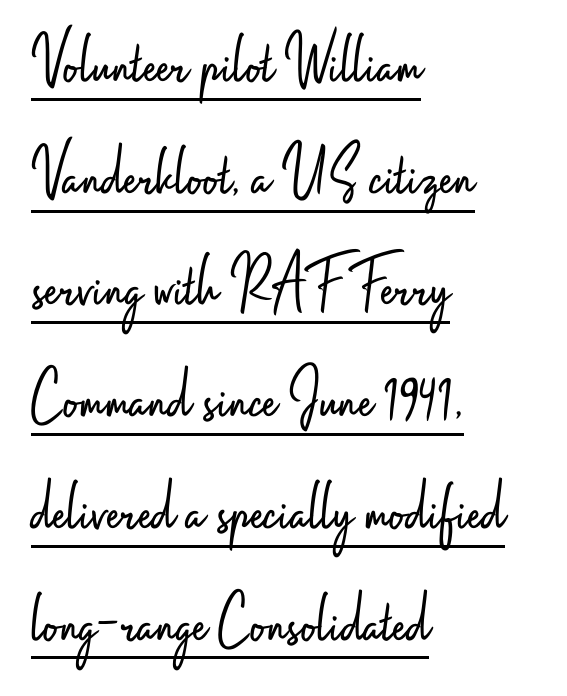
Q: Is the text bold? A: No.
Q: Is the text italic (slanted)? A: Yes.
Q: Is the typeface a serif or a sans-serif typeface? A: Sans-serif.
Q: Is the text underlined? A: Yes.
Q: How is the paragraph aligned? A: Left-aligned.
Q: Is the spacing between letters normal or unusually wide? A: Normal.
Q: Is the spacing between lines tight, normal or loose? A: Normal.
Q: Width (condensed, normal, or wide)? A: Condensed.
Q: Stroke contrast? A: Low.
Q: x-height? A: Small.
Q: Monospaced? A: No.
